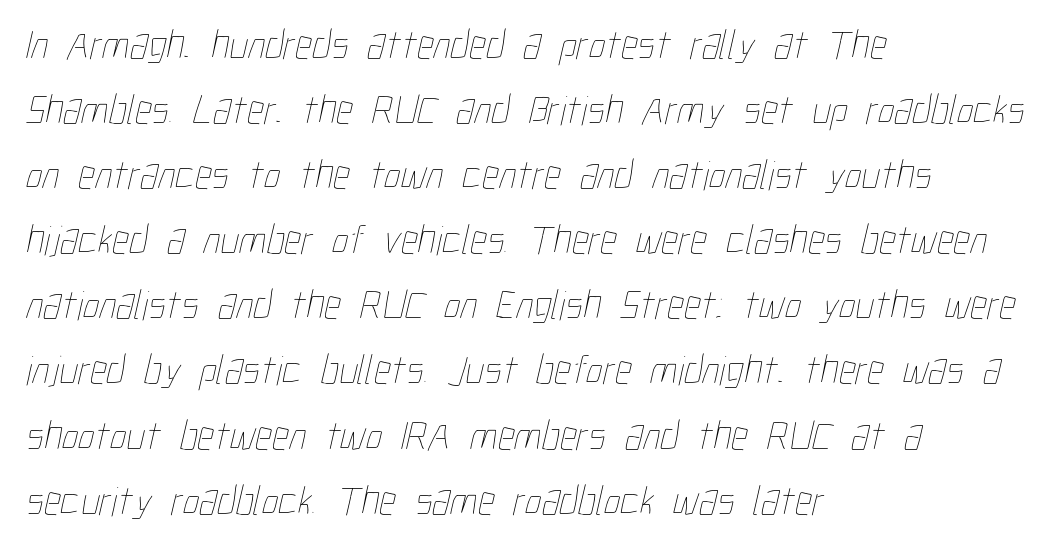
{"bold": "no", "weight": "thin", "width": "condensed", "stroke_contrast": "low", "x_height": "medium", "monospaced": "no", "underline": "no", "align": "left", "line_spacing": "normal", "line_spacing_ratio": 1.55, "letter_spacing": "normal", "letter_spacing_em": 0.0, "glyph_px": 42}
